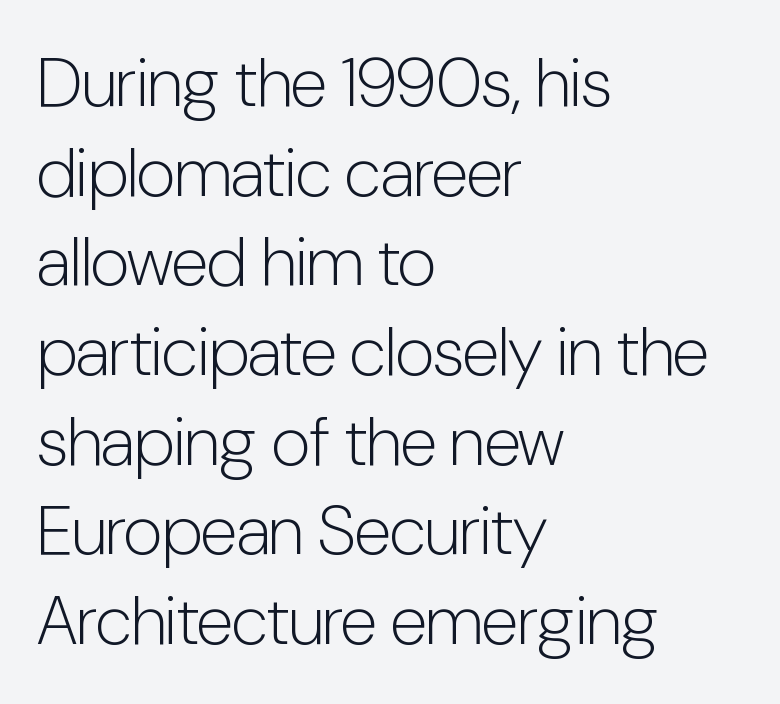
Note: no serifs on the glyphs. Do the characters align in a grid? No, the font is proportional. Words appear dense and cohesive because spacing is normal. These lines are set flush left with a ragged right edge. The leading is moderate, giving the passage an even texture.
